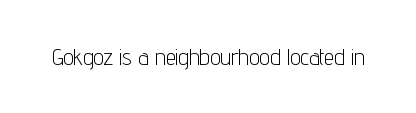
The image shows 23 px text type, upright; set normal letter spacing, not underlined.
